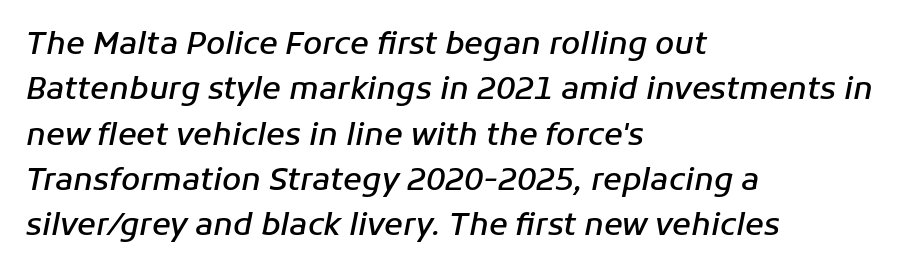
{"italic": "yes", "lean": "right", "slant_degrees": 11, "bold": "semi", "weight": "semibold", "width": "normal", "stroke_contrast": "low", "x_height": "medium", "monospaced": "no", "underline": "no", "align": "left", "line_spacing": "normal", "line_spacing_ratio": 1.46, "letter_spacing": "normal", "letter_spacing_em": 0.0, "glyph_px": 31}
